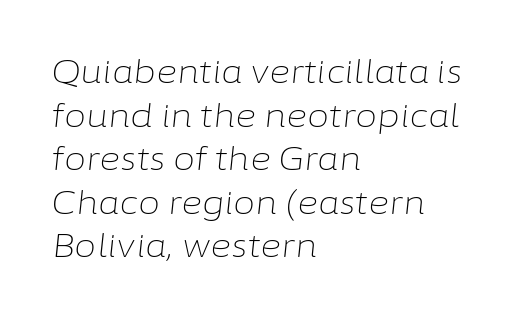
{"italic": "yes", "lean": "right", "slant_degrees": 6, "bold": "no", "weight": "light", "width": "normal", "stroke_contrast": "low", "x_height": "medium", "monospaced": "no", "underline": "no", "align": "left", "line_spacing": "normal", "line_spacing_ratio": 1.36, "letter_spacing": "normal", "letter_spacing_em": 0.0, "glyph_px": 32}
